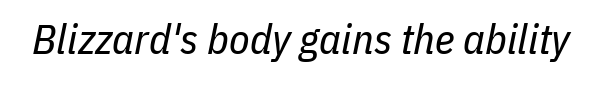
{"italic": "yes", "lean": "right", "slant_degrees": 11, "bold": "no", "weight": "regular", "width": "condensed", "stroke_contrast": "low", "x_height": "medium", "monospaced": "no", "underline": "no", "letter_spacing": "normal", "letter_spacing_em": 0.0, "glyph_px": 42}
